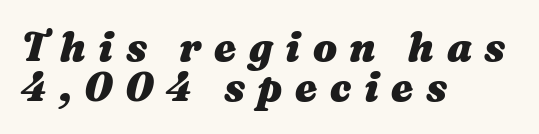
{"italic": "yes", "lean": "right", "slant_degrees": 16, "bold": "yes", "weight": "heavy", "width": "wide", "stroke_contrast": "medium", "x_height": "medium", "monospaced": "no", "underline": "no", "align": "left", "line_spacing": "tight", "line_spacing_ratio": 1.01, "letter_spacing": "wide", "letter_spacing_em": 0.31, "glyph_px": 40}
